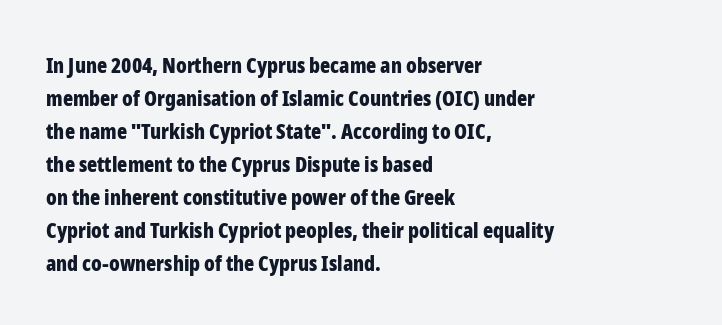
Q: Is the text bold? A: Yes.
Q: Is the text italic (slanted)? A: No, it is upright.
Q: Is the text underlined? A: No.
Q: How is the paragraph aligned? A: Left-aligned.
Q: Is the spacing between letters normal or unusually wide? A: Normal.
Q: Is the spacing between lines tight, normal or loose? A: Normal.
